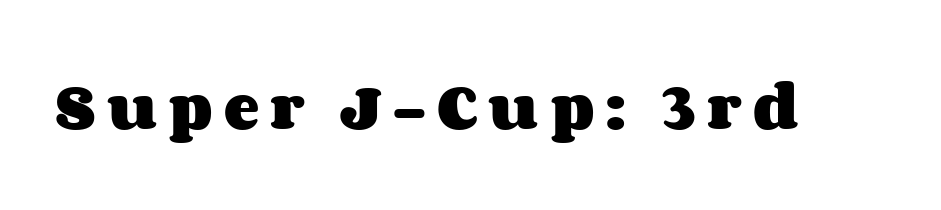
Q: Is the text bold? A: Yes.
Q: Is the text italic (slanted)? A: No, it is upright.
Q: Is the text underlined? A: No.
Q: Is the spacing between letters normal or unusually wide? A: Unusually wide.
Q: Width (condensed, normal, or wide)? A: Wide.
Q: Stroke contrast? A: Medium.
Q: x-height? A: Large.
Q: Monospaced? A: No.
